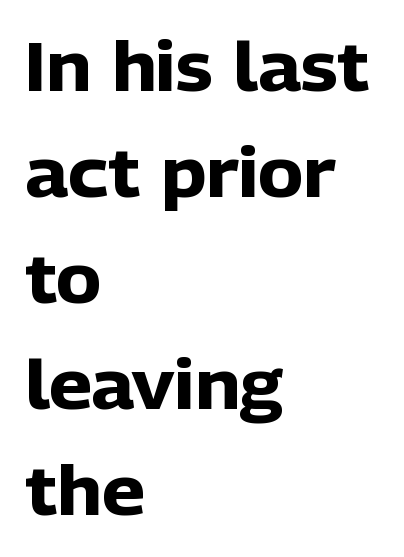
Q: Is the text bold? A: Yes.
Q: Is the text italic (slanted)? A: No, it is upright.
Q: Is the typeface a serif or a sans-serif typeface? A: Sans-serif.
Q: Is the text underlined? A: No.
Q: How is the paragraph aligned? A: Left-aligned.
Q: Is the spacing between letters normal or unusually wide? A: Normal.
Q: Is the spacing between lines tight, normal or loose? A: Normal.
Q: Width (condensed, normal, or wide)? A: Normal.
Q: Stroke contrast? A: Low.
Q: x-height? A: Medium.
Q: Monospaced? A: No.
